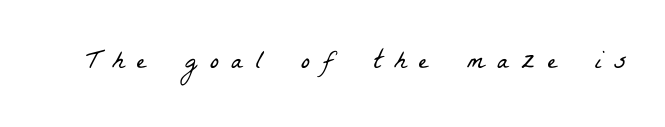
{"bold": "no", "underline": "no", "letter_spacing": "wide", "letter_spacing_em": 0.47, "glyph_px": 27}
